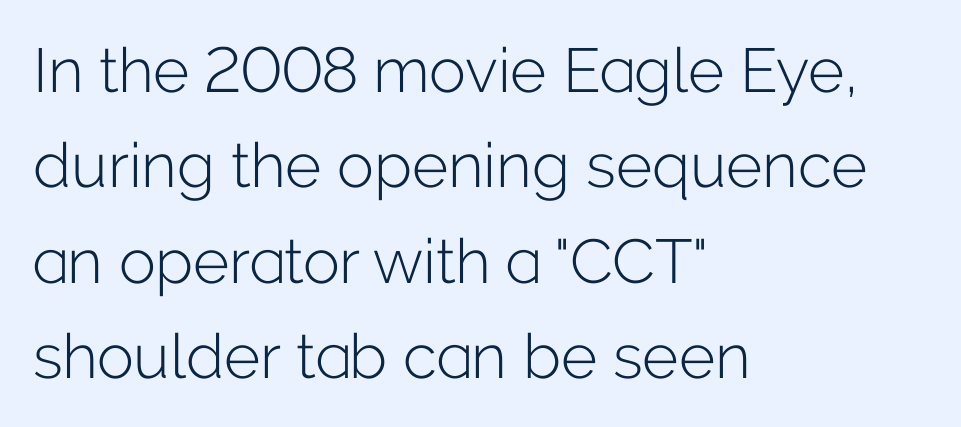
Q: Is the text bold? A: No.
Q: Is the text italic (slanted)? A: No, it is upright.
Q: Is the typeface a serif or a sans-serif typeface? A: Sans-serif.
Q: Is the text underlined? A: No.
Q: How is the paragraph aligned? A: Left-aligned.
Q: Is the spacing between letters normal or unusually wide? A: Normal.
Q: Is the spacing between lines tight, normal or loose? A: Normal.
Q: Width (condensed, normal, or wide)? A: Normal.
Q: Stroke contrast? A: Low.
Q: x-height? A: Medium.
Q: Monospaced? A: No.
